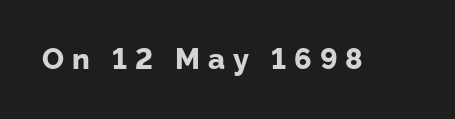
Every stem runs plumb, perpendicular to the baseline. The passage shown is typed in a proportional face where columns would drift. What stands out about the letter spacing? Its width — letters are far apart. Heavy-handed strokes throughout: this text is bold.
